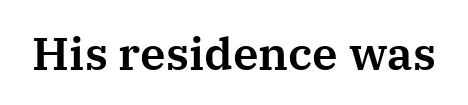
Q: Is the text italic (slanted)? A: No, it is upright.
Q: Is the typeface a serif or a sans-serif typeface? A: Serif.
Q: Is the text underlined? A: No.
Q: Is the spacing between letters normal or unusually wide? A: Normal.
Q: Width (condensed, normal, or wide)? A: Normal.
Q: Stroke contrast? A: Medium.
Q: x-height? A: Medium.
Q: Monospaced? A: No.
